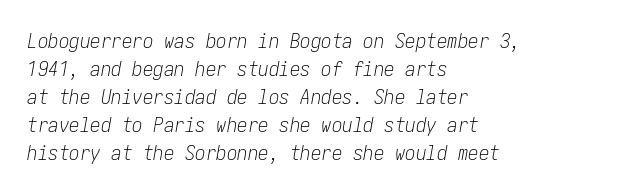
{"italic": "yes", "lean": "right", "slant_degrees": 10, "bold": "no", "underline": "no", "align": "left", "line_spacing": "normal", "line_spacing_ratio": 1.33, "letter_spacing": "normal", "letter_spacing_em": 0.0, "glyph_px": 21}
